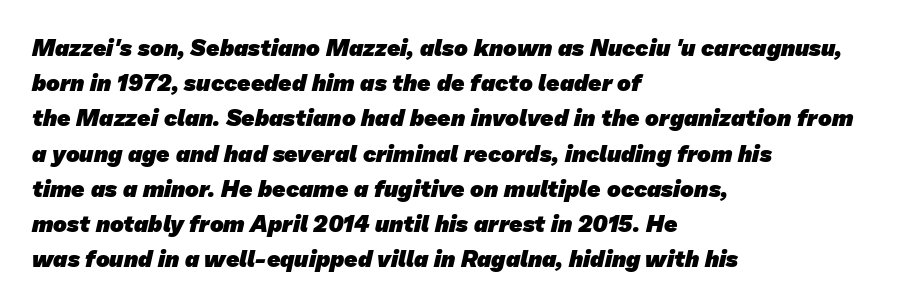
{"bold": "yes", "underline": "no", "align": "left", "line_spacing": "normal", "line_spacing_ratio": 1.53, "letter_spacing": "normal", "letter_spacing_em": 0.0, "glyph_px": 23}
